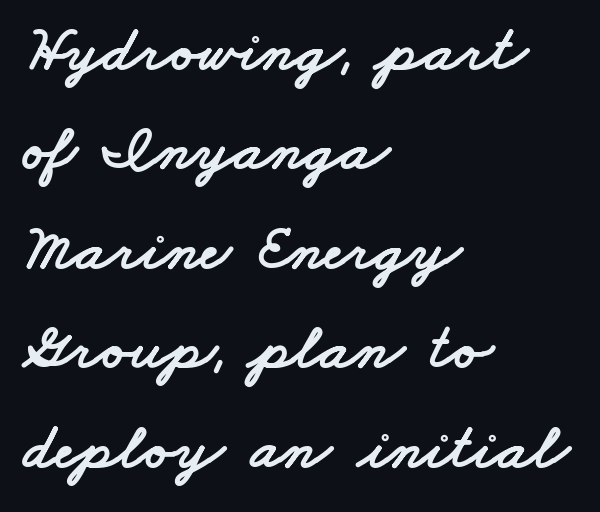
Casual observation: everything's shoved over to the left. Type style note: lacks serifs. A typesetter would call this leading conventional body-copy spacing. The passage shown is not underscored anywhere. Character widths vary here, with narrow letters taking less room than wide ones.
